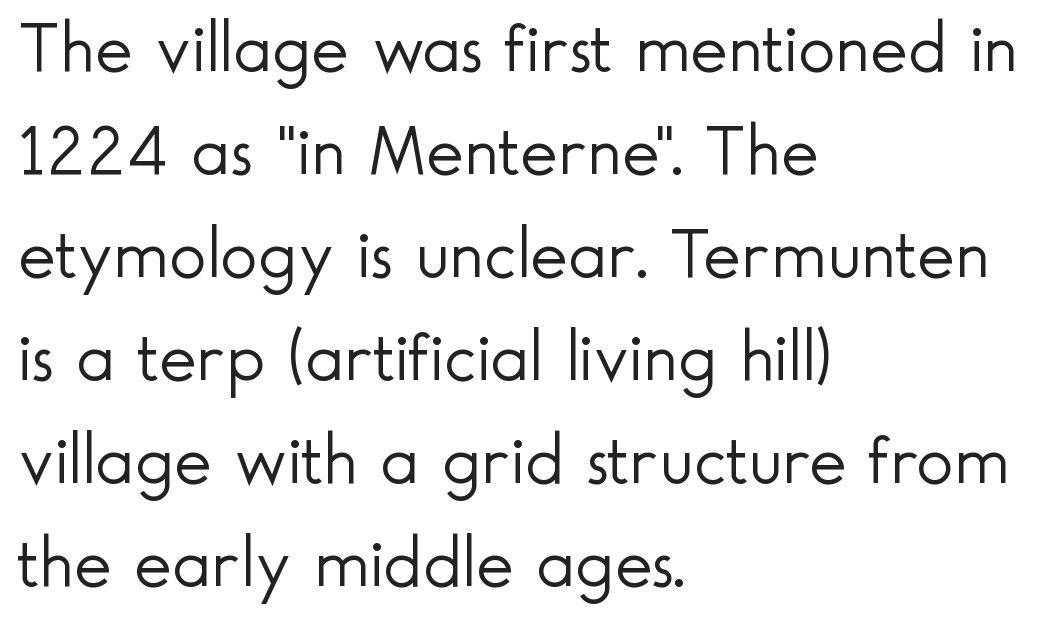
This is sans-serif lettering, the kind often seen on screens and signage. Teacher's note: observe the even left margin — that is flush-left alignment. Unbolded letterforms with no extra heft. The axis of the letterforms is exactly vertical.
